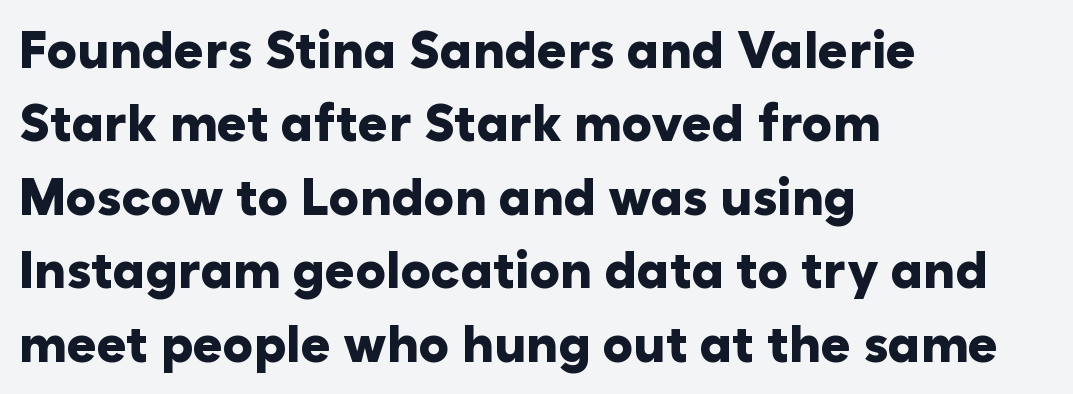
Q: Is the text bold? A: Yes.
Q: Is the text italic (slanted)? A: No, it is upright.
Q: Is the typeface a serif or a sans-serif typeface? A: Sans-serif.
Q: Is the text underlined? A: No.
Q: How is the paragraph aligned? A: Left-aligned.
Q: Is the spacing between letters normal or unusually wide? A: Normal.
Q: Is the spacing between lines tight, normal or loose? A: Normal.
Q: Width (condensed, normal, or wide)? A: Normal.
Q: Stroke contrast? A: Low.
Q: x-height? A: Medium.
Q: Monospaced? A: No.
